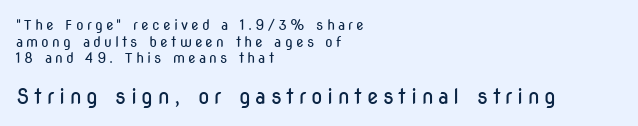
Q: Is the text bold? A: No.
Q: Is the text italic (slanted)? A: No, it is upright.
Q: Is the text underlined? A: No.
Q: How is the paragraph aligned? A: Left-aligned.
Q: Is the spacing between letters normal or unusually wide? A: Unusually wide.
Q: Which block of text is set in a larger size, the first (top) or the second (bottom)? A: The second (bottom) one.
